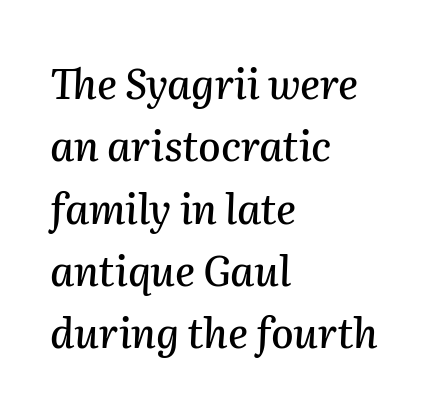
Q: Is the text italic (slanted)? A: Yes, it leans right by about 2 degrees.
Q: Is the text underlined? A: No.
Q: How is the paragraph aligned? A: Left-aligned.
Q: Is the spacing between letters normal or unusually wide? A: Normal.
Q: Is the spacing between lines tight, normal or loose? A: Normal.
Q: Width (condensed, normal, or wide)? A: Normal.
Q: Stroke contrast? A: Medium.
Q: x-height? A: Medium.
Q: Monospaced? A: No.
